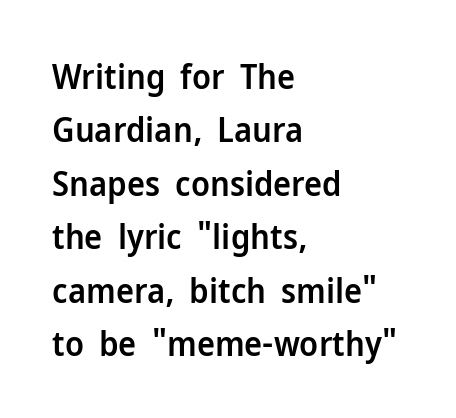
Q: Is the text bold? A: Semi-bold.
Q: Is the text italic (slanted)? A: No, it is upright.
Q: Is the typeface a serif or a sans-serif typeface? A: Sans-serif.
Q: Is the text underlined? A: No.
Q: How is the paragraph aligned? A: Left-aligned.
Q: Is the spacing between letters normal or unusually wide? A: Normal.
Q: Is the spacing between lines tight, normal or loose? A: Normal.
Q: Width (condensed, normal, or wide)? A: Normal.
Q: Stroke contrast? A: Low.
Q: x-height? A: Medium.
Q: Monospaced? A: No.
